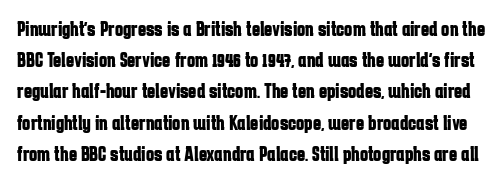
{"italic": "no", "bold": "yes", "underline": "no", "line_spacing": "normal", "line_spacing_ratio": 1.42, "letter_spacing": "normal", "letter_spacing_em": 0.0, "glyph_px": 22}
